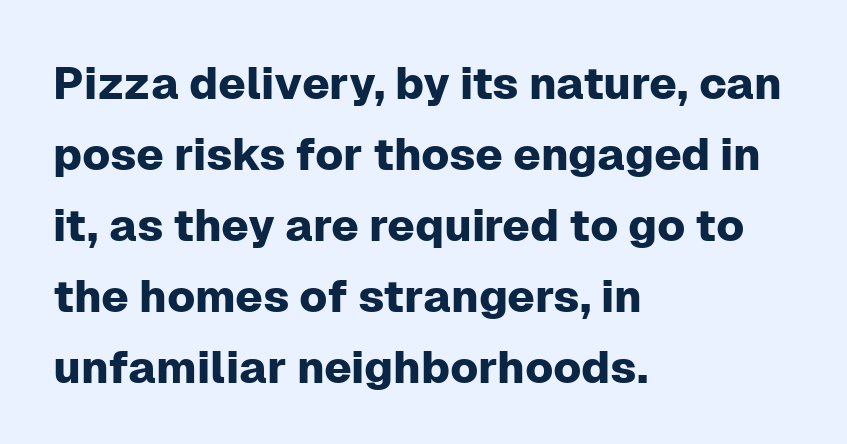
{"serif": "no", "italic": "no", "width": "normal", "stroke_contrast": "low", "x_height": "medium", "monospaced": "no", "underline": "no", "align": "left", "line_spacing": "normal", "line_spacing_ratio": 1.58, "letter_spacing": "normal", "letter_spacing_em": 0.0, "glyph_px": 45}
